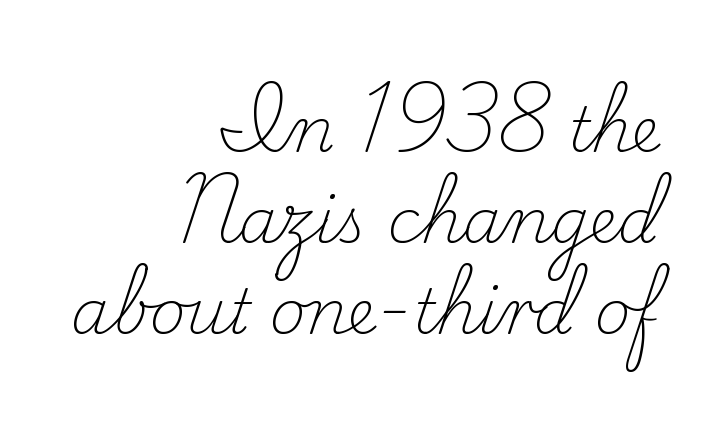
Q: Is the text bold? A: No.
Q: Is the text italic (slanted)? A: Yes.
Q: Is the typeface a serif or a sans-serif typeface? A: Serif.
Q: Is the text underlined? A: No.
Q: How is the paragraph aligned? A: Right-aligned.
Q: Is the spacing between letters normal or unusually wide? A: Normal.
Q: Is the spacing between lines tight, normal or loose? A: Normal.
Q: Width (condensed, normal, or wide)? A: Normal.
Q: Stroke contrast? A: Low.
Q: x-height? A: Small.
Q: Monospaced? A: No.
